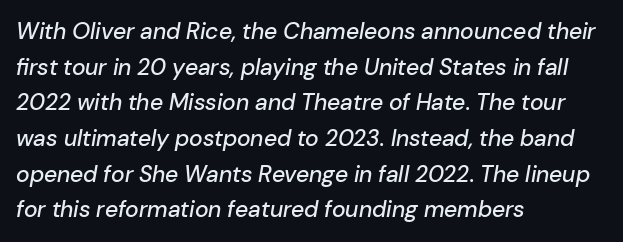
The image shows 23 px text type, italic (leaning right); set left-aligned, normal line spacing (1.55x), normal letter spacing, not underlined.
